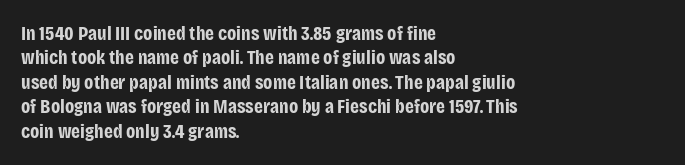
Q: Is the text bold? A: Yes.
Q: Is the text italic (slanted)? A: No, it is upright.
Q: Is the text underlined? A: No.
Q: How is the paragraph aligned? A: Left-aligned.
Q: Is the spacing between letters normal or unusually wide? A: Normal.
